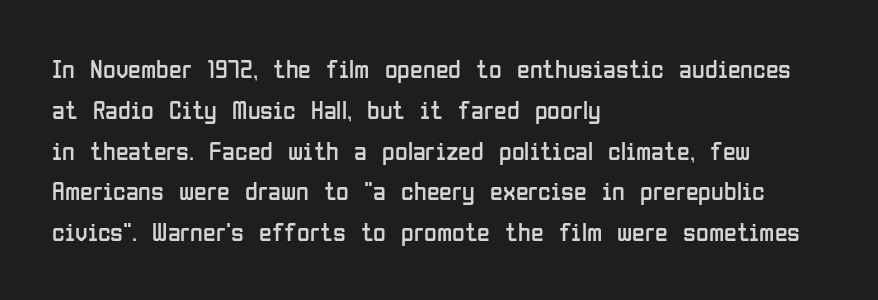
{"italic": "no", "bold": "no", "underline": "no", "align": "left", "line_spacing": "normal", "line_spacing_ratio": 1.57, "letter_spacing": "normal", "letter_spacing_em": 0.0, "glyph_px": 26}
